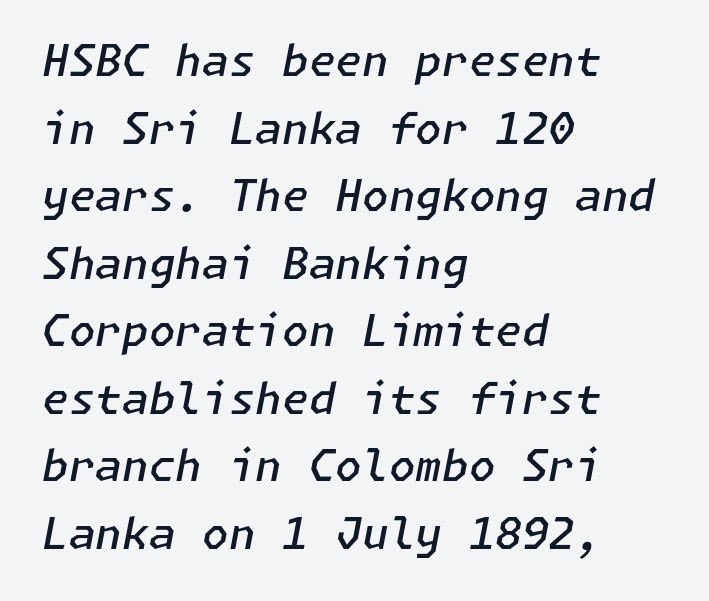
{"italic": "yes", "lean": "right", "slant_degrees": 11, "bold": "semi", "weight": "semibold", "width": "normal", "stroke_contrast": "low", "x_height": "medium", "underline": "no", "align": "left", "line_spacing": "normal", "line_spacing_ratio": 1.57, "letter_spacing": "normal", "letter_spacing_em": 0.0, "glyph_px": 43}
